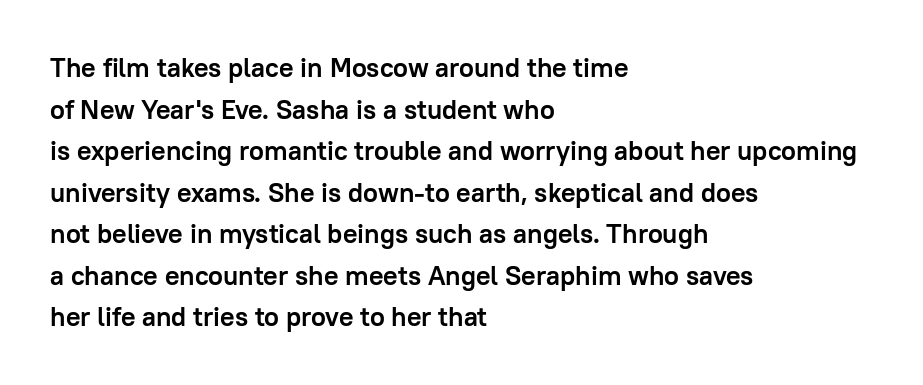
The image shows 27 px bold type, upright; set left-aligned, normal line spacing (1.54x), normal letter spacing, not underlined.
